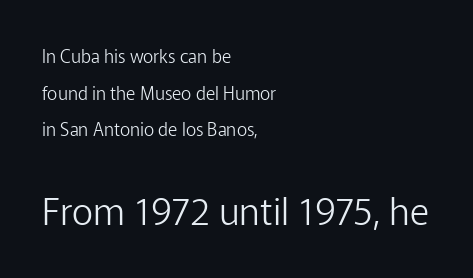
The image shows 37 px light sans-serif type, upright; set left-aligned, loose line spacing (2.04x), normal letter spacing, not underlined; the second (bottom) block is 2.06x larger; low stroke contrast and a medium x-height.
